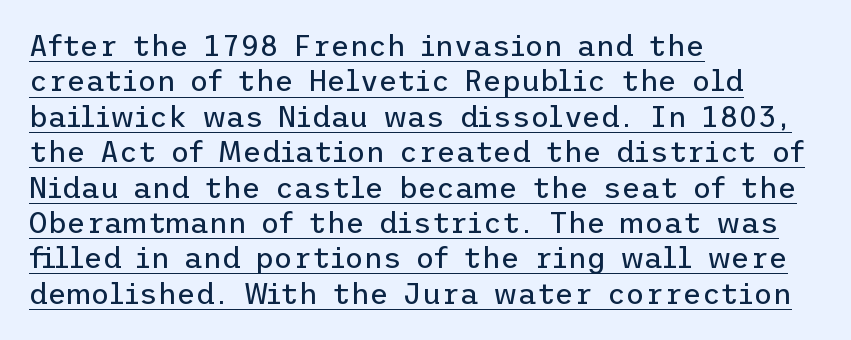
Posture: straight, roman, zero tilt. Decoration check: the copy is underlined. Look at the bottom of the vertical strokes: they stop flat, with no serifs. The typesetter chose a ragged-right arrangement here.
